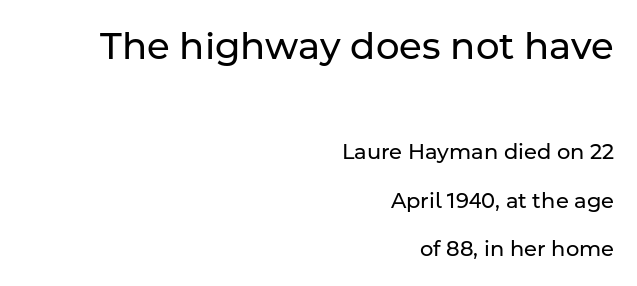
Check under the words: just untouched page. Characters follow at the spacing the type designer built in. How would I describe the line gaps? Wide and relaxed. Note the varied advance widths — an 'i' is clearly narrower than an 'm'. The font sits on the lighter half of the weight spectrum, regular included. A typesetter would mark this as roman, not italic.
